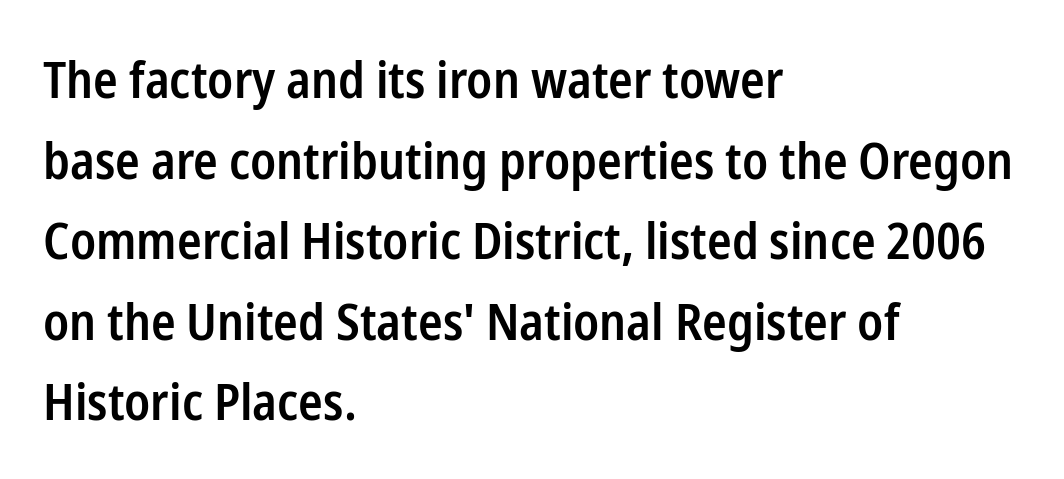
The image shows 51 px semibold, condensed sans-serif type, upright; set left-aligned, normal line spacing (1.58x), normal letter spacing, not underlined; low stroke contrast and a medium x-height.
